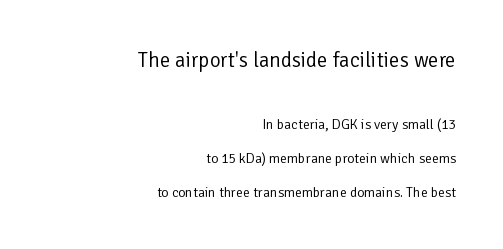
Q: Is the text bold? A: No.
Q: Is the text italic (slanted)? A: No, it is upright.
Q: Is the text underlined? A: No.
Q: How is the paragraph aligned? A: Right-aligned.
Q: Is the spacing between letters normal or unusually wide? A: Normal.
Q: Is the spacing between lines tight, normal or loose? A: Loose.
Q: Which block of text is set in a larger size, the first (top) or the second (bottom)? A: The first (top) one.
